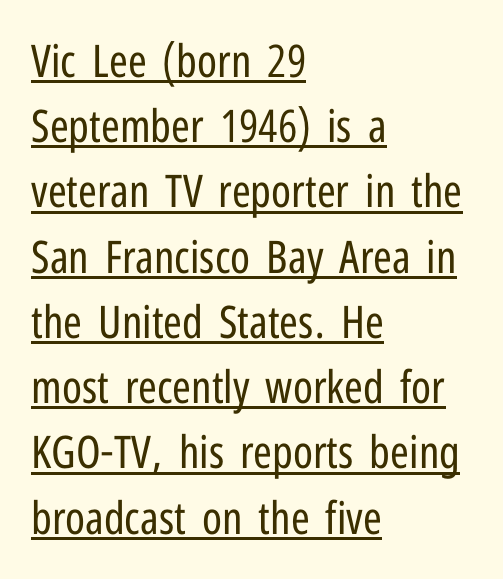
This rendering leaves character spacing at its baseline value. Quick note: underline on. These lines sit exactly where default settings would place them. Horizontal alignment here is leftward, the default for most running prose. The font sits on the lighter half of the weight spectrum, regular included.
